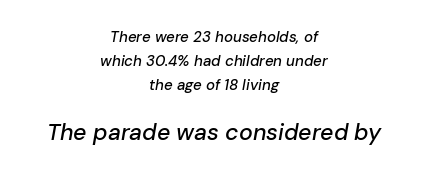
You could call the tracking neutral — neither tight nor loose. These lines were composed using italics. Reading top to bottom, the characters get bigger at the block break. Each new line begins a customary step beneath the previous one.
